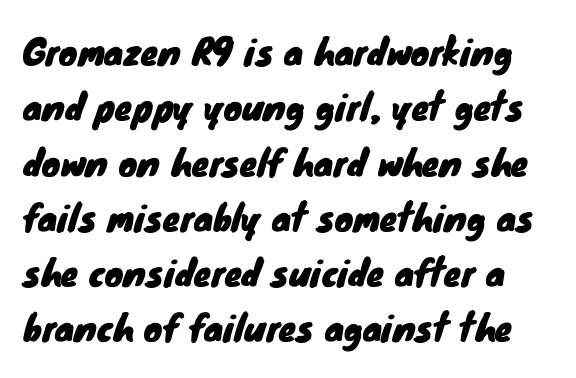
Q: Is the typeface a serif or a sans-serif typeface? A: Sans-serif.
Q: Is the text underlined? A: No.
Q: Is the spacing between letters normal or unusually wide? A: Normal.
Q: Is the spacing between lines tight, normal or loose? A: Normal.
Q: Width (condensed, normal, or wide)? A: Normal.
Q: Stroke contrast? A: Low.
Q: x-height? A: Small.
Q: Monospaced? A: No.
